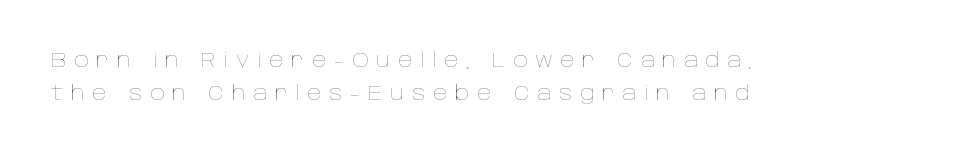
Q: Is the text bold? A: No.
Q: Is the text italic (slanted)? A: No, it is upright.
Q: Is the text underlined? A: No.
Q: How is the paragraph aligned? A: Left-aligned.
Q: Is the spacing between letters normal or unusually wide? A: Unusually wide.
Q: Is the spacing between lines tight, normal or loose? A: Normal.
